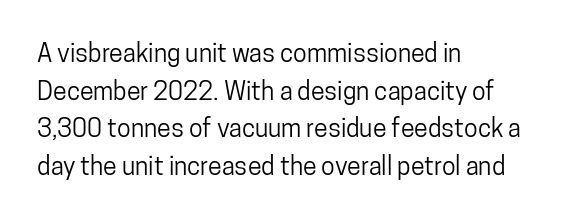
Q: Is the text italic (slanted)? A: No, it is upright.
Q: Is the text underlined? A: No.
Q: How is the paragraph aligned? A: Left-aligned.
Q: Is the spacing between letters normal or unusually wide? A: Normal.
Q: Is the spacing between lines tight, normal or loose? A: Normal.
